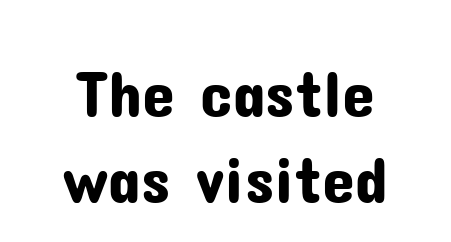
If you measured baseline to baseline, you'd find a middling distance. The rendering shows plain stroke endings on the letterforms — a sans-serif design. Tracking value appears to be zero — textbook default spacing. Each letter keeps its own natural width here, so spacing adapts to shape. The letters stand straight up with perfectly vertical stems. Quick note: underline off.
